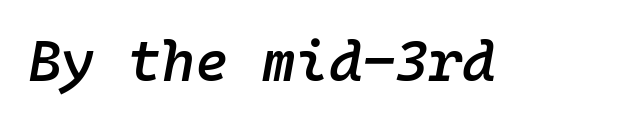
Q: Is the text bold? A: Semi-bold.
Q: Is the text italic (slanted)? A: Yes, it leans right by about 10 degrees.
Q: Is the text underlined? A: No.
Q: Is the spacing between letters normal or unusually wide? A: Normal.
Q: Width (condensed, normal, or wide)? A: Normal.
Q: Stroke contrast? A: Low.
Q: x-height? A: Medium.
Q: Monospaced? A: Yes.
